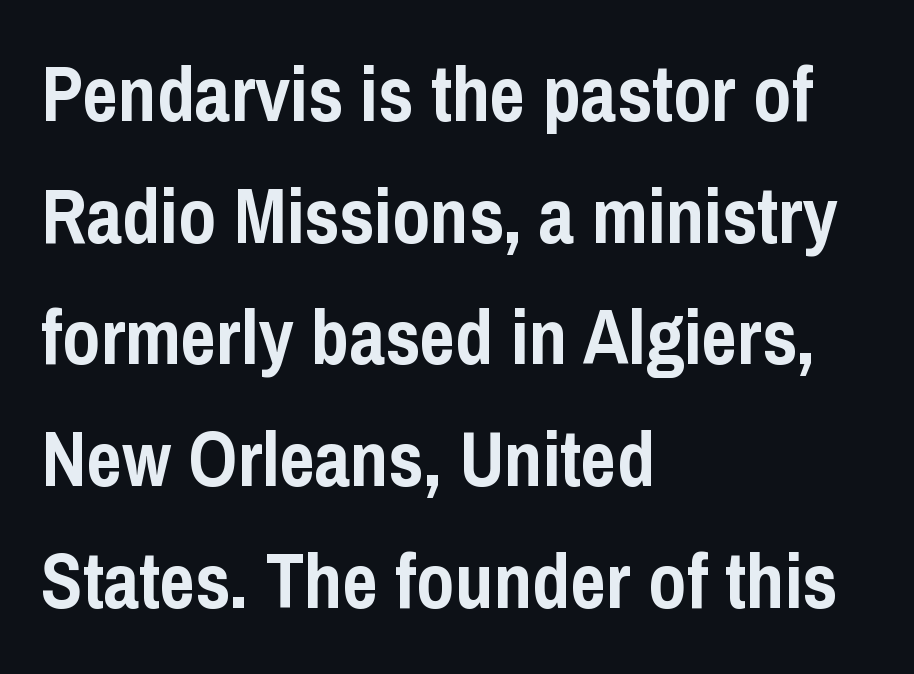
{"serif": "no", "italic": "no", "bold": "yes", "weight": "semibold", "width": "condensed", "stroke_contrast": "low", "x_height": "medium", "monospaced": "no", "underline": "no", "align": "left", "line_spacing": "normal", "line_spacing_ratio": 1.58, "letter_spacing": "normal", "letter_spacing_em": 0.0, "glyph_px": 77}
